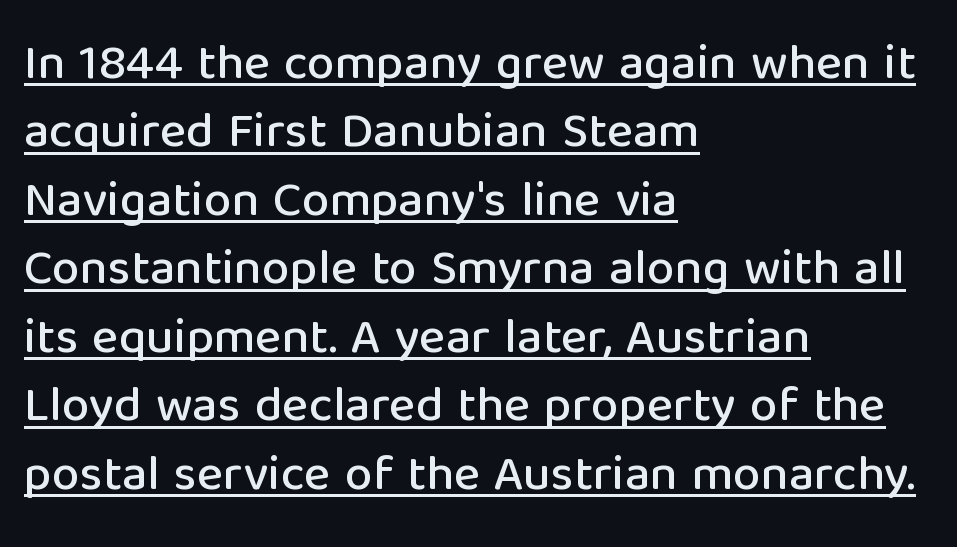
Q: Is the text italic (slanted)? A: No, it is upright.
Q: Is the typeface a serif or a sans-serif typeface? A: Sans-serif.
Q: Is the text underlined? A: Yes.
Q: How is the paragraph aligned? A: Left-aligned.
Q: Is the spacing between letters normal or unusually wide? A: Normal.
Q: Is the spacing between lines tight, normal or loose? A: Normal.
Q: Width (condensed, normal, or wide)? A: Normal.
Q: Stroke contrast? A: Low.
Q: x-height? A: Medium.
Q: Monospaced? A: No.
